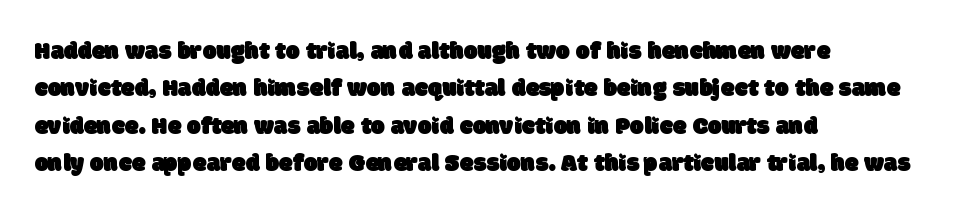
What's the leading like? Ordinary, nothing unusual. Default kerning and tracking; the words read as compact shapes. The foot of each line stays bare and open. Compared with a centered layout, this one pins lines to the left instead.
